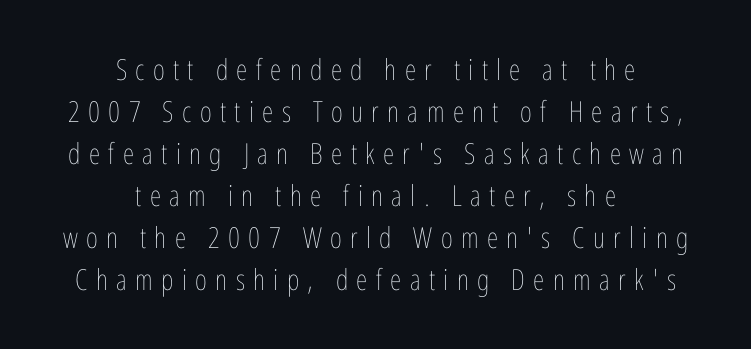
Q: Is the text bold? A: No.
Q: Is the text italic (slanted)? A: No, it is upright.
Q: Is the text underlined? A: No.
Q: How is the paragraph aligned? A: Centered.
Q: Is the spacing between letters normal or unusually wide? A: Unusually wide.
Q: Is the spacing between lines tight, normal or loose? A: Normal.
Q: Width (condensed, normal, or wide)? A: Condensed.
Q: Stroke contrast? A: Low.
Q: x-height? A: Medium.
Q: Monospaced? A: No.
